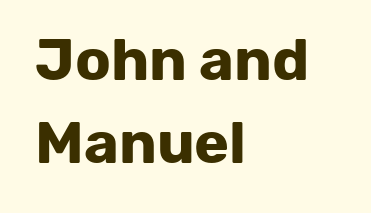
Is there much room between lines? A standard amount, neither cramped nor airy. No feet cap the strokes, marking this as sans-serif type. The strokes are fattened all the way to bold. These lines are set flush left with a ragged right edge.
